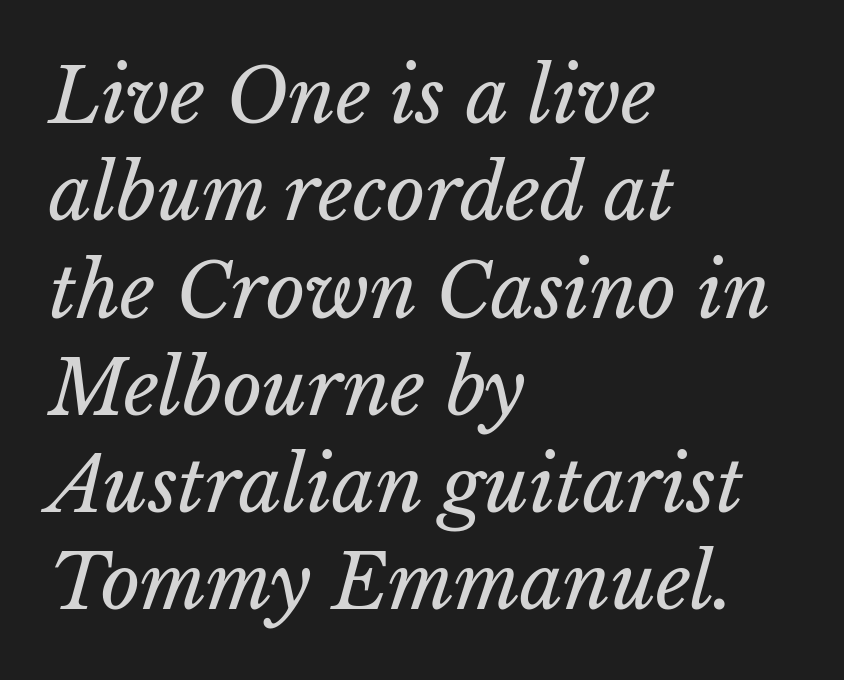
Interline gaps are of average width in this sample. The face looks like a standard text weight, possibly lighter. In terms of letterspacing, this is plain default setting. Note the varied advance widths — an 'i' is clearly narrower than an 'm'. Each line starts at the same left margin while the right side varies. Words float on clear page, feet unadorned.
